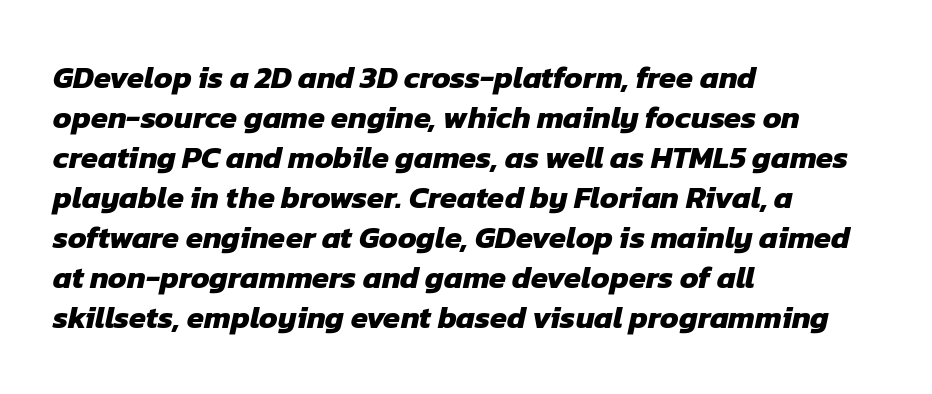
The image shows 31 px heavy sans-serif type; set left-aligned, normal line spacing (1.29x), normal letter spacing, not underlined; low stroke contrast and a medium x-height.
